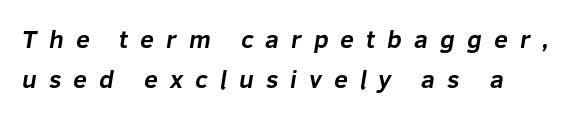
Honestly, the letter spacing is so wide it's the main thing you notice. The rendering uses a bold face; every stroke is thick and dark. Is the block centered? No — it sits flush against the left margin. The rendering uses a moderate line-height, typical for paragraphs.
